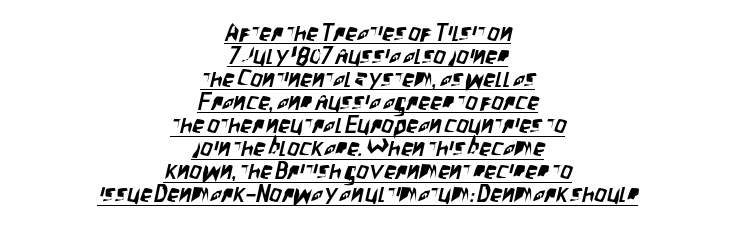
{"underline": "yes", "align": "center", "line_spacing": "tight", "line_spacing_ratio": 0.96, "letter_spacing": "normal", "letter_spacing_em": 0.0, "glyph_px": 24}
